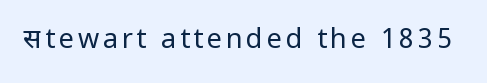
The space directly below the letters is spotless. The letters look calm and open, with moderate or lighter stems. Notice how the stems are strictly vertical — no italics here.
